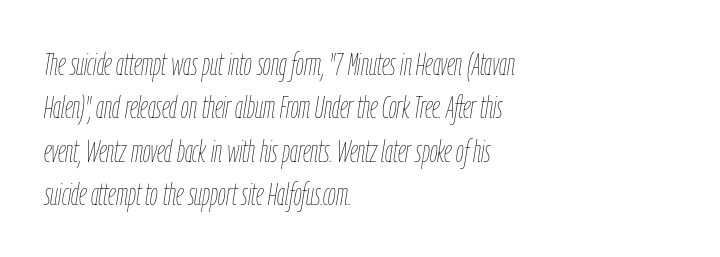
{"italic": "yes", "lean": "right", "slant_degrees": 9, "bold": "no", "weight": "thin", "width": "condensed", "stroke_contrast": "low", "x_height": "medium", "monospaced": "no", "underline": "no", "align": "left", "line_spacing": "normal", "line_spacing_ratio": 1.4, "letter_spacing": "normal", "letter_spacing_em": 0.0, "glyph_px": 31}
